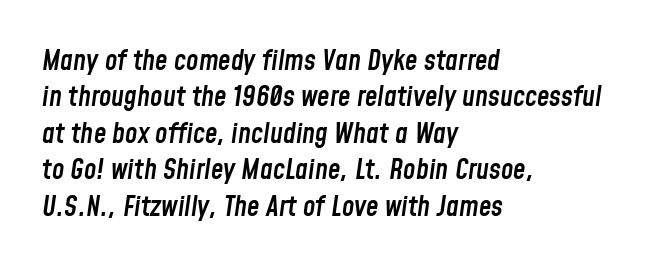
Horizontally, the lines are justified to the leading edge only. Would a proofreader flag this as italicized? Yes. Does the weight exceed regular? Yes, but only to semibold. These lines are rendered in a variable-pitch font. Has an underline been added? It has not.
